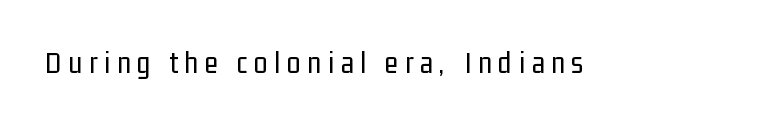
Only glyphs here, with clear space below each row. A quiet, ordinary-to-light weight characterises the typeface. A roman cut, with each character standing at attention. Look at the tracking — it's clearly loosened, letters drifting apart. A sans-serif font was chosen for this passage.
